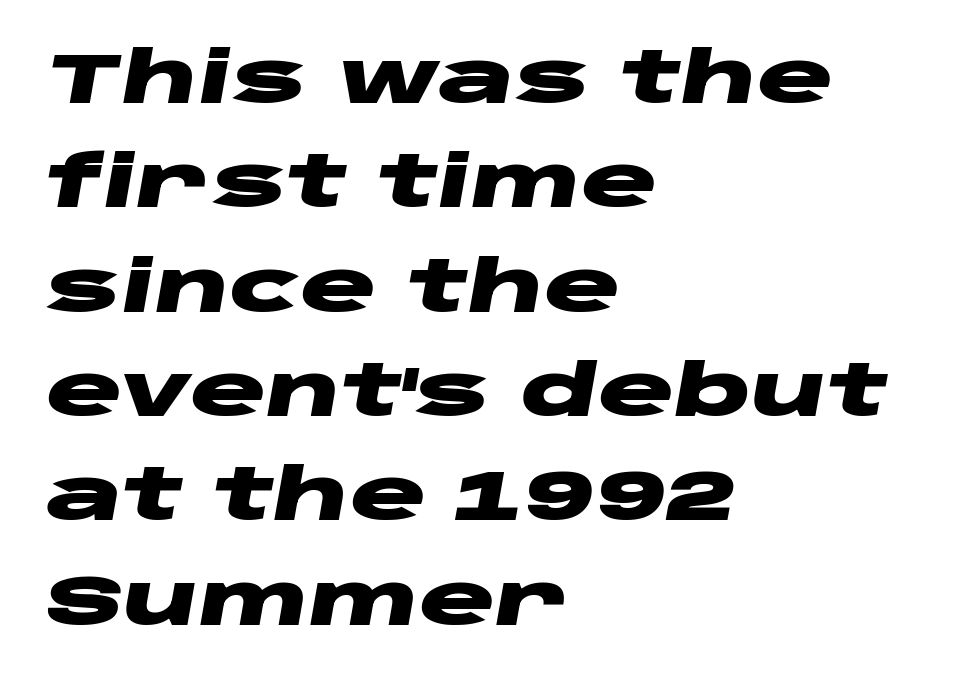
{"italic": "yes", "lean": "right", "slant_degrees": 10, "bold": "yes", "weight": "heavy", "width": "wide", "stroke_contrast": "low", "x_height": "large", "monospaced": "no", "underline": "no", "align": "left", "line_spacing": "normal", "line_spacing_ratio": 1.47, "letter_spacing": "normal", "letter_spacing_em": 0.0, "glyph_px": 71}
